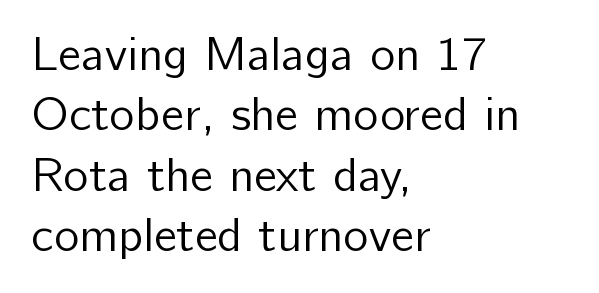
Q: Is the text bold? A: No.
Q: Is the text italic (slanted)? A: No, it is upright.
Q: Is the typeface a serif or a sans-serif typeface? A: Sans-serif.
Q: Is the text underlined? A: No.
Q: How is the paragraph aligned? A: Left-aligned.
Q: Is the spacing between letters normal or unusually wide? A: Normal.
Q: Is the spacing between lines tight, normal or loose? A: Normal.
Q: Width (condensed, normal, or wide)? A: Normal.
Q: Stroke contrast? A: Low.
Q: x-height? A: Medium.
Q: Monospaced? A: No.
